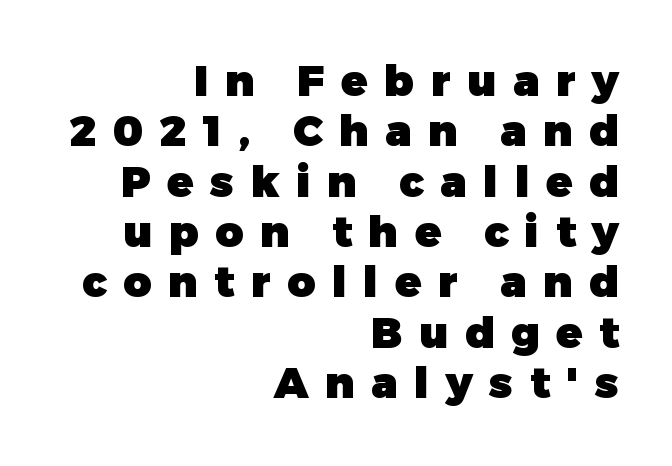
Q: Is the text bold? A: Yes.
Q: Is the text italic (slanted)? A: No, it is upright.
Q: Is the typeface a serif or a sans-serif typeface? A: Sans-serif.
Q: Is the text underlined? A: No.
Q: How is the paragraph aligned? A: Right-aligned.
Q: Is the spacing between letters normal or unusually wide? A: Unusually wide.
Q: Width (condensed, normal, or wide)? A: Normal.
Q: Stroke contrast? A: Low.
Q: x-height? A: Medium.
Q: Monospaced? A: No.
